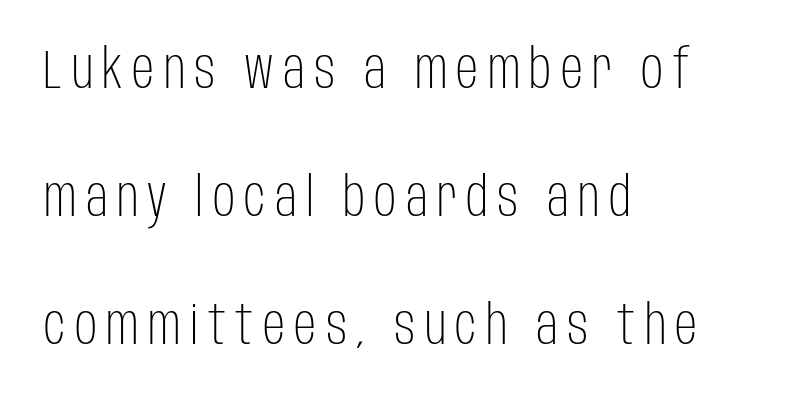
{"serif": "no", "italic": "no", "bold": "no", "weight": "light", "width": "condensed", "stroke_contrast": "low", "x_height": "large", "monospaced": "no", "underline": "no", "align": "left", "line_spacing": "loose", "line_spacing_ratio": 2.33, "glyph_px": 55}
